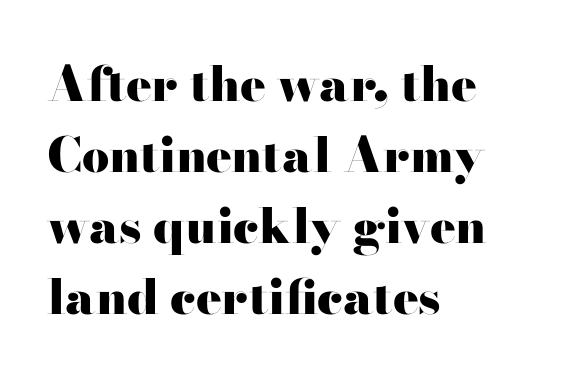
{"serif": "yes", "italic": "no", "bold": "yes", "weight": "heavy", "width": "wide", "stroke_contrast": "high", "x_height": "small", "monospaced": "no", "underline": "no", "align": "left", "line_spacing": "normal", "line_spacing_ratio": 1.48, "letter_spacing": "normal", "letter_spacing_em": 0.0, "glyph_px": 48}
